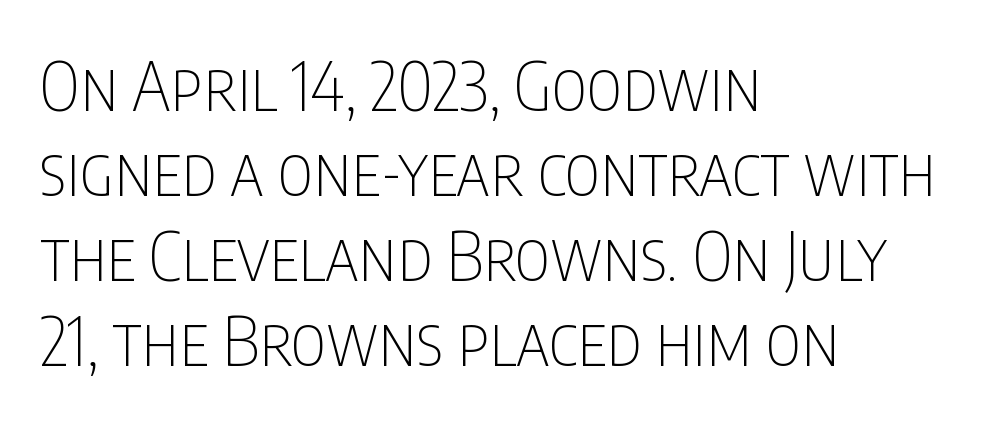
The lettering stays uniformly vertical, giving the passage a roman look. The rag falls on the right side of this text block. If you measured baseline to baseline, you'd find a middling distance. Character widths vary here, with narrow letters taking less room than wide ones.
